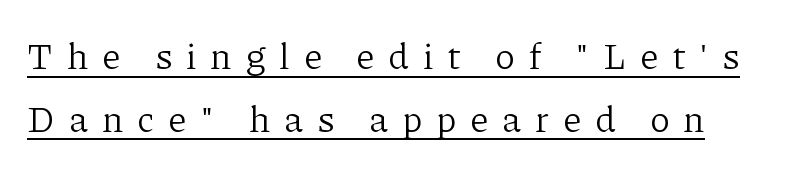
Q: Is the text bold? A: No.
Q: Is the text italic (slanted)? A: No, it is upright.
Q: Is the typeface a serif or a sans-serif typeface? A: Serif.
Q: Is the text underlined? A: Yes.
Q: Is the spacing between letters normal or unusually wide? A: Unusually wide.
Q: Is the spacing between lines tight, normal or loose? A: Normal.
Q: Width (condensed, normal, or wide)? A: Normal.
Q: Stroke contrast? A: Low.
Q: x-height? A: Medium.
Q: Monospaced? A: No.
